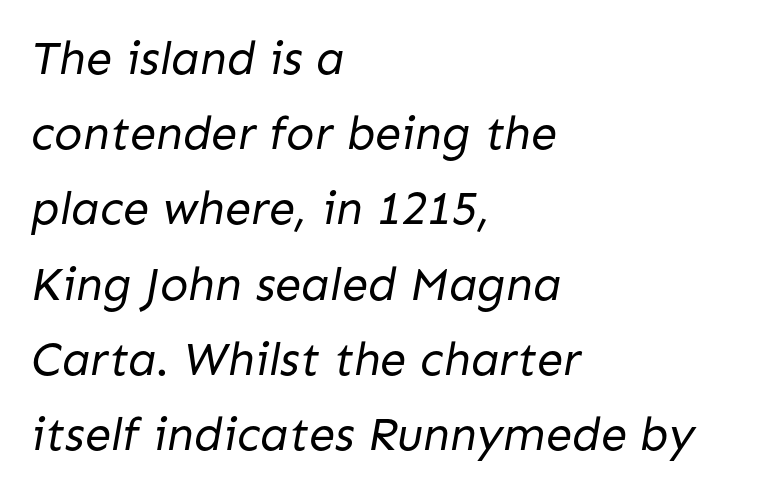
The letters advance in unequal steps, a hallmark of proportional type. Counters stay open thanks to moderate or lighter strokes. The passage shown is not underscored anywhere. All the whitespace from short lines collects on the right. A typesetter would label this face a sans.
